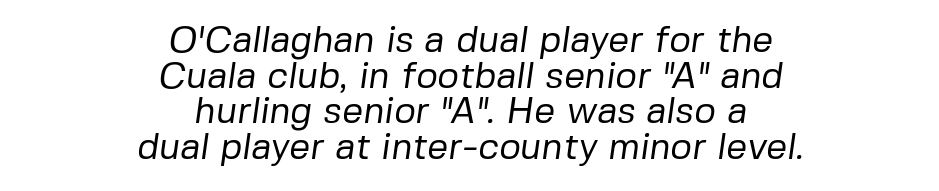
Q: Is the text bold? A: No.
Q: Is the typeface a serif or a sans-serif typeface? A: Sans-serif.
Q: Is the text underlined? A: No.
Q: How is the paragraph aligned? A: Centered.
Q: Is the spacing between letters normal or unusually wide? A: Normal.
Q: Is the spacing between lines tight, normal or loose? A: Tight.
Q: Width (condensed, normal, or wide)? A: Normal.
Q: Stroke contrast? A: Low.
Q: x-height? A: Medium.
Q: Monospaced? A: No.
